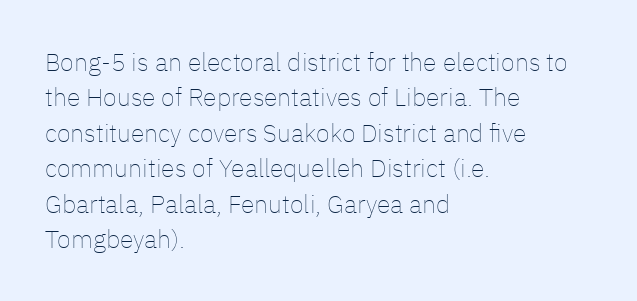
The image shows 25 px text type, upright; set left-aligned, normal line spacing (1.42x), normal letter spacing, not underlined.
